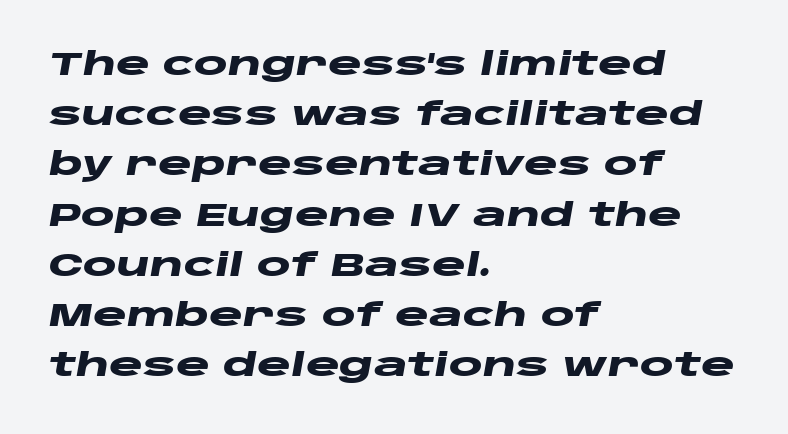
{"italic": "yes", "lean": "right", "slant_degrees": 10, "bold": "yes", "weight": "heavy", "width": "wide", "stroke_contrast": "low", "x_height": "large", "monospaced": "no", "underline": "no", "align": "left", "line_spacing": "normal", "line_spacing_ratio": 1.57, "letter_spacing": "normal", "letter_spacing_em": 0.0, "glyph_px": 32}
